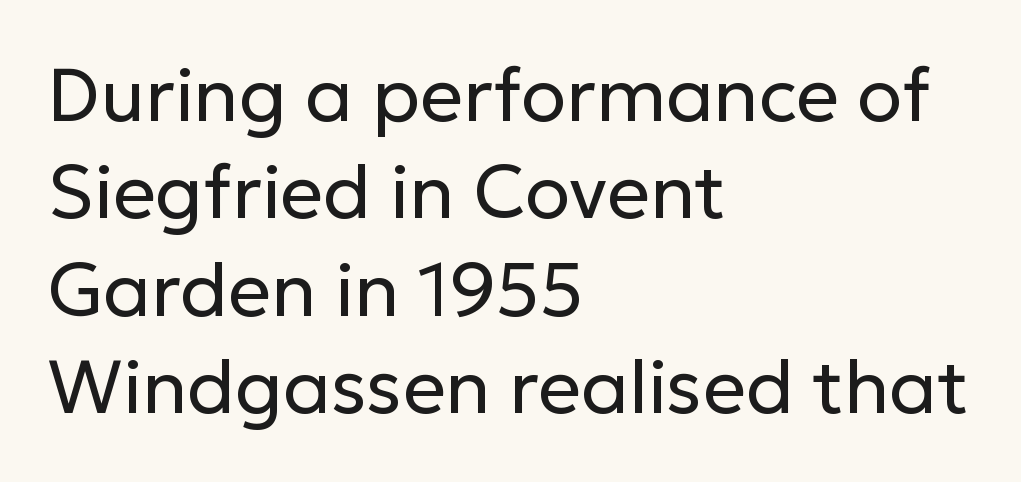
{"serif": "no", "italic": "no", "bold": "no", "weight": "regular", "width": "normal", "stroke_contrast": "low", "x_height": "medium", "monospaced": "no", "underline": "no", "align": "left", "line_spacing": "normal", "line_spacing_ratio": 1.3, "letter_spacing": "normal", "letter_spacing_em": 0.0, "glyph_px": 75}
